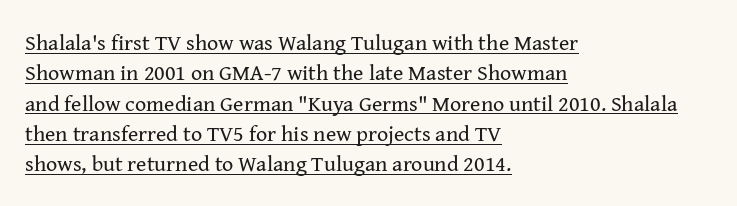
{"italic": "no", "bold": "no", "underline": "yes", "align": "left", "line_spacing": "normal", "line_spacing_ratio": 1.38, "letter_spacing": "normal", "letter_spacing_em": 0.0, "glyph_px": 22}
